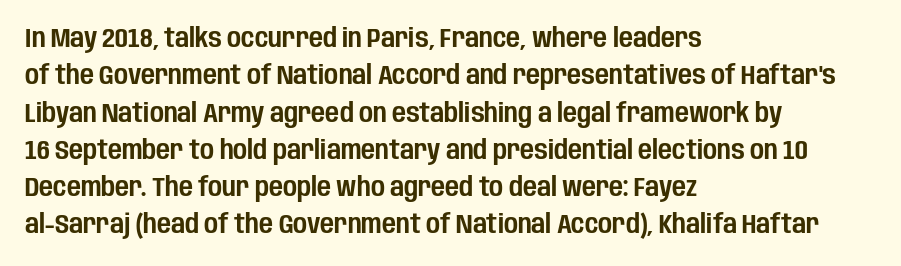
Q: Is the text italic (slanted)? A: No, it is upright.
Q: Is the text underlined? A: No.
Q: How is the paragraph aligned? A: Left-aligned.
Q: Is the spacing between letters normal or unusually wide? A: Normal.
Q: Is the spacing between lines tight, normal or loose? A: Normal.
